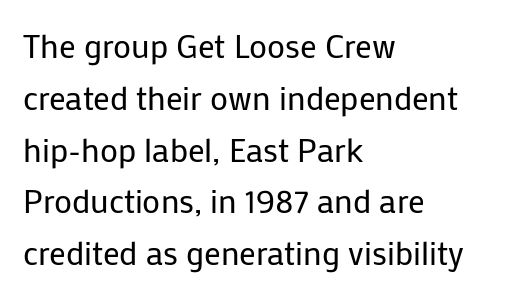
The image shows 33 px regular-weight sans-serif type, upright; set left-aligned, normal line spacing (1.57x), normal letter spacing, not underlined; low stroke contrast and a medium x-height.
